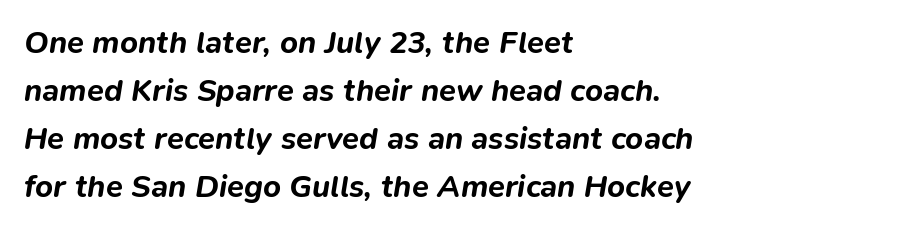
{"italic": "yes", "lean": "right", "slant_degrees": 9, "bold": "yes", "weight": "bold", "width": "normal", "stroke_contrast": "low", "x_height": "medium", "monospaced": "no", "underline": "no", "align": "left", "line_spacing": "normal", "line_spacing_ratio": 1.55, "letter_spacing": "normal", "letter_spacing_em": 0.0, "glyph_px": 31}
